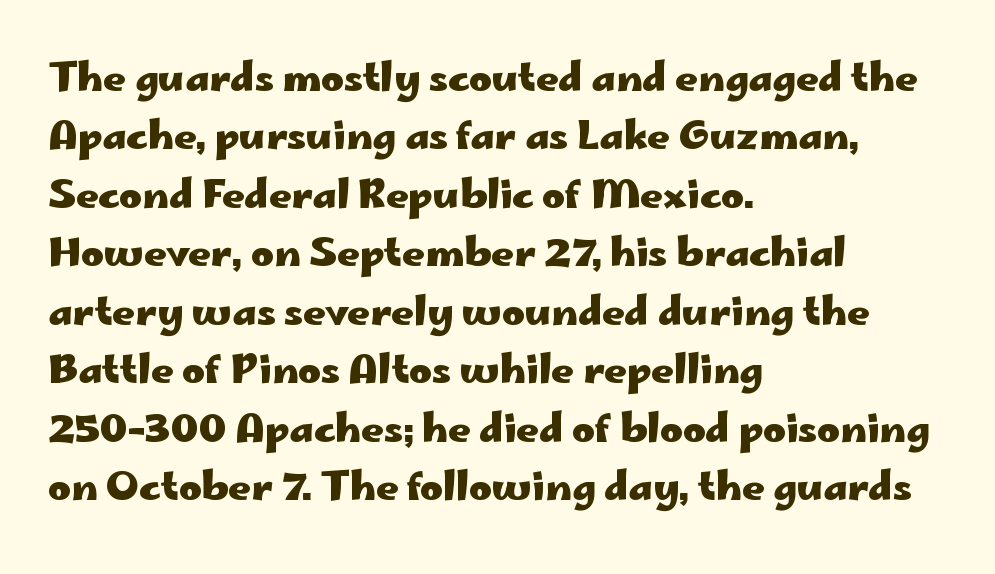
The image shows 39 px heavy, wide sans-serif type, upright; set left-aligned, normal line spacing (1.5x), normal letter spacing, not underlined; low stroke contrast and a small x-height.
